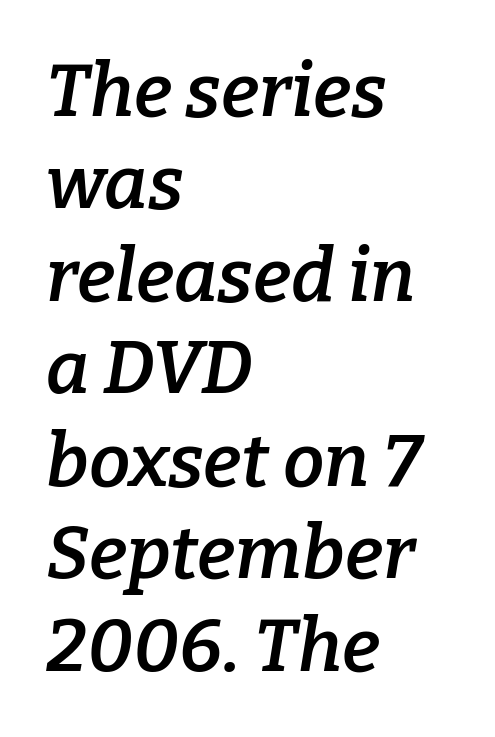
{"serif": "yes", "italic": "yes", "lean": "right", "slant_degrees": 9, "bold": "semi", "weight": "semibold", "width": "normal", "stroke_contrast": "low", "x_height": "medium", "monospaced": "no", "underline": "no", "align": "left", "line_spacing": "normal", "line_spacing_ratio": 1.25, "letter_spacing": "normal", "letter_spacing_em": 0.0, "glyph_px": 74}
